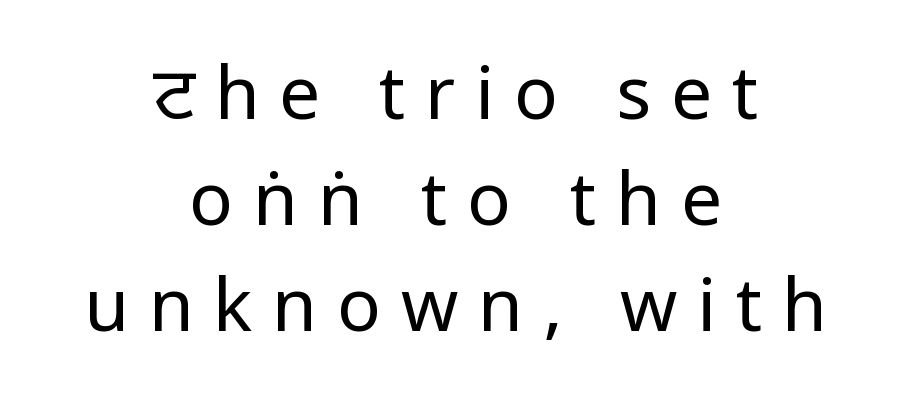
{"serif": "no", "italic": "no", "bold": "no", "weight": "regular", "width": "condensed", "stroke_contrast": "low", "underline": "no", "align": "center", "line_spacing": "normal", "line_spacing_ratio": 1.45, "letter_spacing": "wide", "letter_spacing_em": 0.27, "glyph_px": 73}
